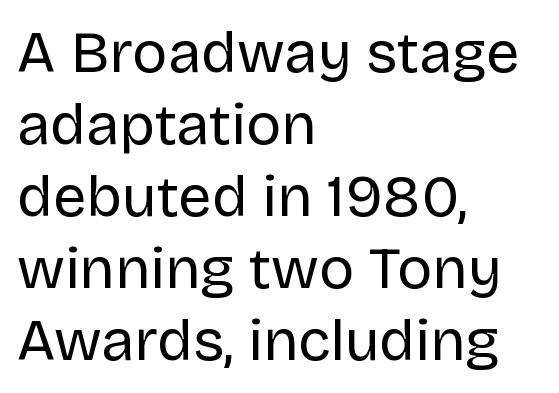
The image shows 59 px regular-weight sans-serif type, upright; set left-aligned, line spacing 1.22x, normal letter spacing, not underlined; low stroke contrast and a large x-height.
